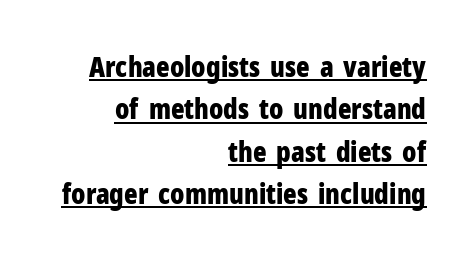
The typography opts for an upright posture over an oblique one. Typographic density is high because the face is bold. Proportional: the letters do not fall into vertical columns. Does the copy run flush right? Yes — the right margin is perfectly even. Students, observe the line beneath the letters — that is underlining. The rendering keeps characters at their native spacing.
